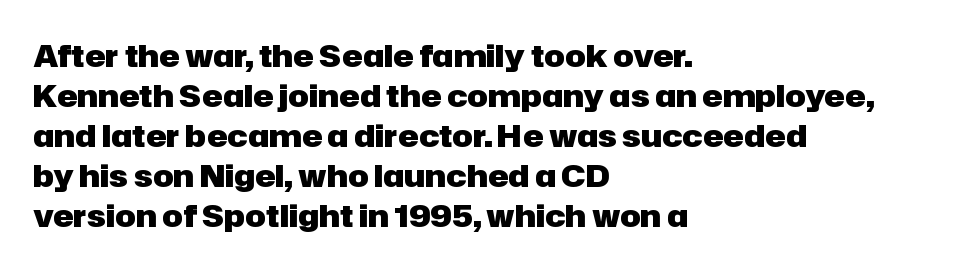
The image shows 31 px heavy sans-serif type, upright; set left-aligned, normal line spacing (1.29x), normal letter spacing, not underlined; low stroke contrast and a medium x-height.
